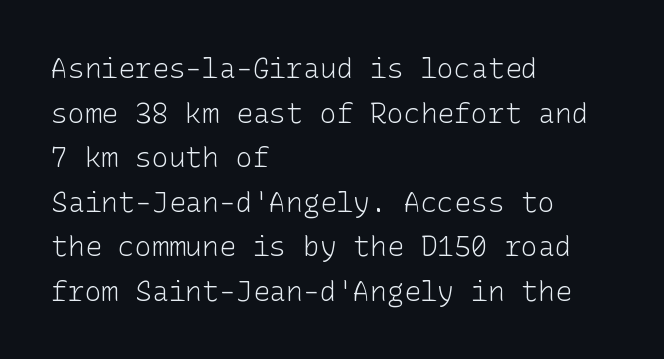
The image shows 28 px light sans-serif type, upright; set left-aligned, normal line spacing (1.59x), normal letter spacing, not underlined; low stroke contrast and a medium x-height.
